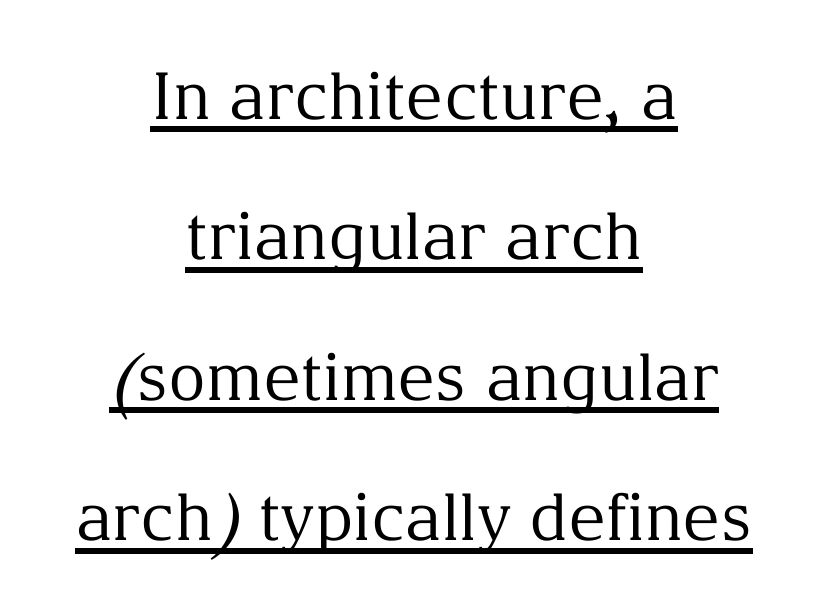
The image shows 65 px regular-weight serif type, upright; set centered, loose line spacing (2.16x), normal letter spacing, underlined; medium stroke contrast and a medium x-height.
